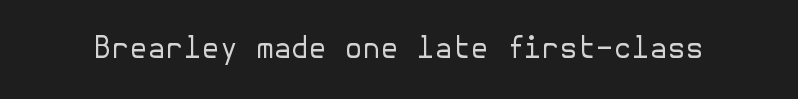
{"serif": "no", "italic": "no", "bold": "no", "weight": "regular", "width": "normal", "stroke_contrast": "low", "x_height": "medium", "underline": "no", "letter_spacing": "normal", "letter_spacing_em": 0.0, "glyph_px": 29}
